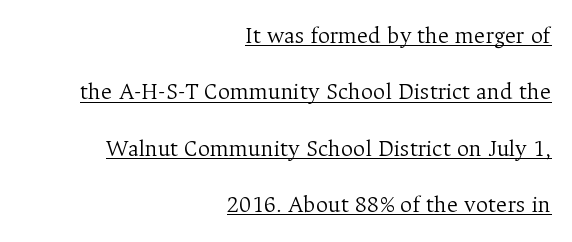
{"italic": "no", "bold": "no", "underline": "yes", "align": "right", "line_spacing": "loose", "line_spacing_ratio": 2.35, "letter_spacing": "normal", "letter_spacing_em": 0.0, "glyph_px": 24}
